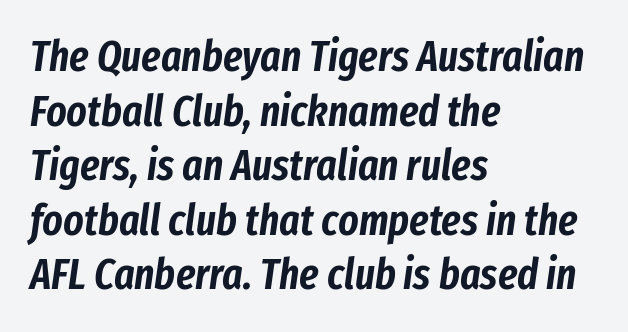
The passage is arranged the way most books set body copy — flush left. The face used here is proportionally spaced, like ordinary book or web type. Short note: letters normally spaced. Is the type slanted? Yes — the strokes lean at a clear angle.
